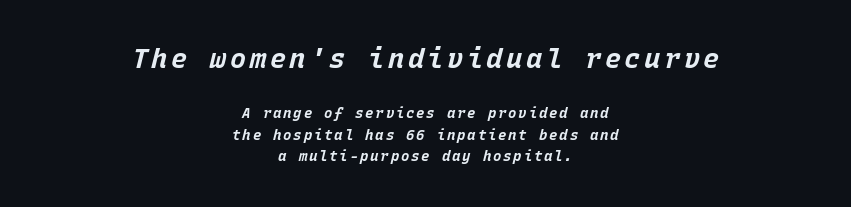
Q: Is the text bold? A: Yes.
Q: Is the text italic (slanted)? A: Yes, it leans right by about 15 degrees.
Q: Is the text underlined? A: No.
Q: How is the paragraph aligned? A: Centered.
Q: Is the spacing between lines tight, normal or loose? A: Normal.
Q: Which block of text is set in a larger size, the first (top) or the second (bottom)? A: The first (top) one.
